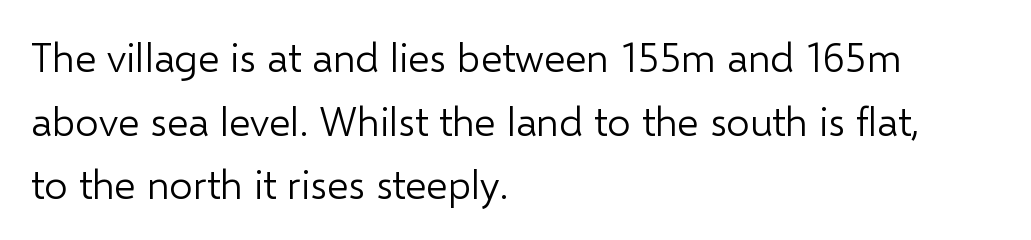
{"serif": "no", "italic": "no", "bold": "no", "weight": "light", "width": "normal", "stroke_contrast": "low", "x_height": "medium", "monospaced": "no", "underline": "no", "align": "left", "line_spacing": "normal", "line_spacing_ratio": 1.55, "letter_spacing": "normal", "letter_spacing_em": 0.0, "glyph_px": 41}
